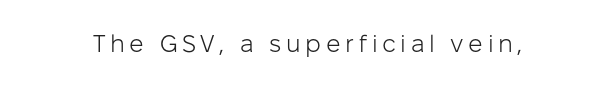
Q: Is the text bold? A: No.
Q: Is the text italic (slanted)? A: No, it is upright.
Q: Is the text underlined? A: No.
